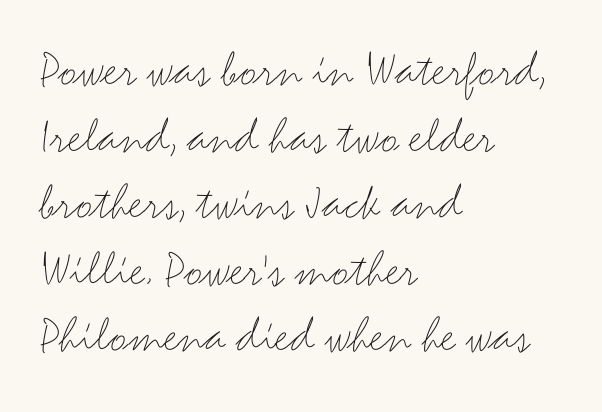
{"serif": "no", "bold": "no", "weight": "thin", "width": "wide", "stroke_contrast": "medium", "x_height": "small", "monospaced": "no", "underline": "no", "align": "left", "line_spacing": "normal", "line_spacing_ratio": 1.28, "letter_spacing": "normal", "letter_spacing_em": 0.0, "glyph_px": 52}
